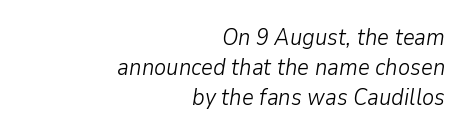
Q: Is the text bold? A: No.
Q: Is the text italic (slanted)? A: Yes, it leans right by about 9 degrees.
Q: Is the text underlined? A: No.
Q: How is the paragraph aligned? A: Right-aligned.
Q: Is the spacing between letters normal or unusually wide? A: Normal.
Q: Is the spacing between lines tight, normal or loose? A: Normal.
